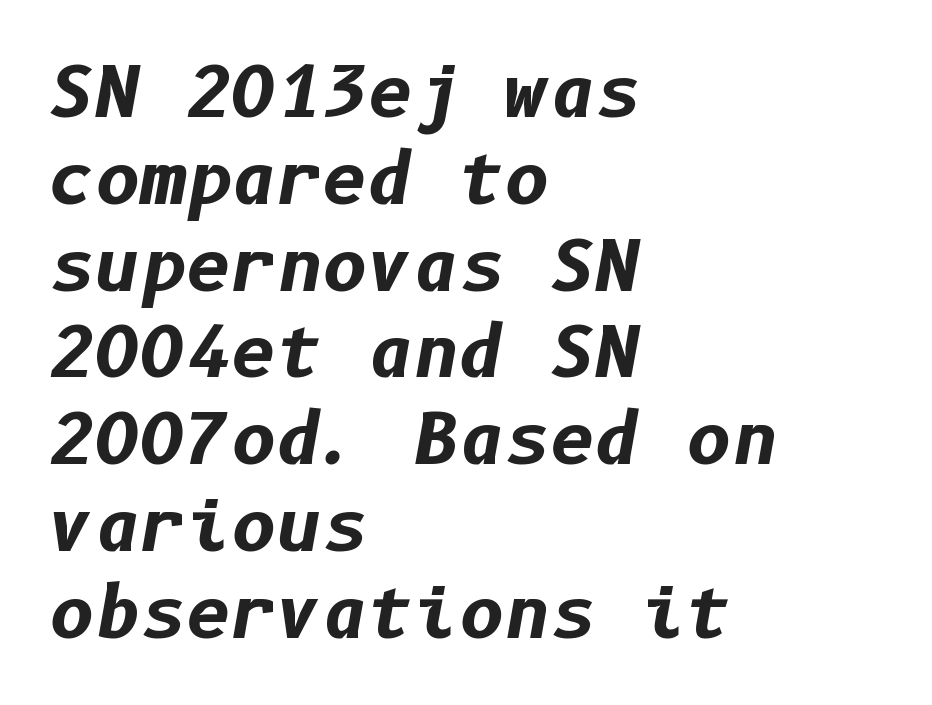
{"italic": "yes", "lean": "right", "slant_degrees": 10, "bold": "yes", "weight": "bold", "width": "normal", "stroke_contrast": "low", "x_height": "medium", "underline": "no", "align": "left", "line_spacing_ratio": 1.24, "letter_spacing": "normal", "letter_spacing_em": 0.0, "glyph_px": 70}
